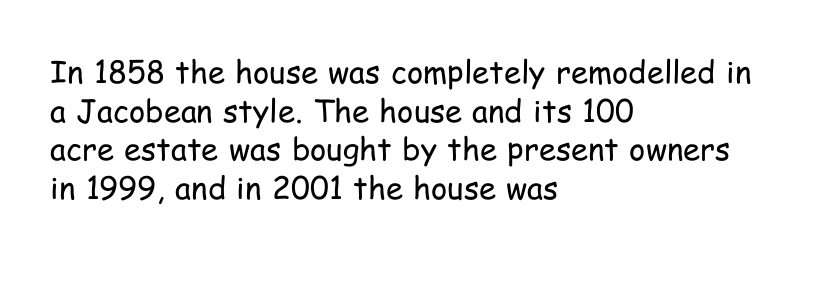
The image shows 31 px regular-weight, condensed sans-serif type, upright; set left-aligned, normal line spacing (1.25x), normal letter spacing, not underlined; low stroke contrast and a medium x-height.
